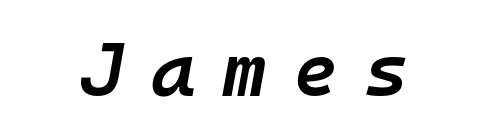
Between one letter and the next there's a generous, obvious gap. You can tell it's italic because the verticals aren't actually vertical. A typesetter would call this monospace, since all characters share one set width. Bold? Not quite — semibold, heavier than regular but stopping short. Underlining? Definitely not there.
